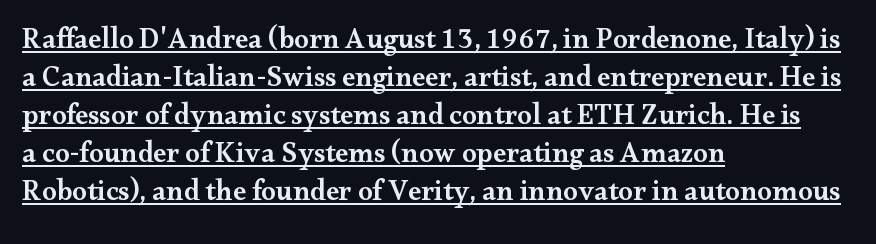
The image shows 29 px semibold, wide serif type, upright; set left-aligned, normal line spacing (1.31x), normal letter spacing, underlined; medium stroke contrast and a small x-height.
